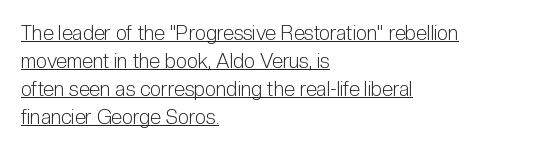
Q: Is the text bold? A: No.
Q: Is the text italic (slanted)? A: No, it is upright.
Q: Is the text underlined? A: Yes.
Q: How is the paragraph aligned? A: Left-aligned.
Q: Is the spacing between letters normal or unusually wide? A: Normal.
Q: Is the spacing between lines tight, normal or loose? A: Normal.
